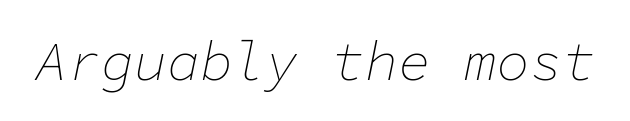
{"italic": "yes", "lean": "right", "slant_degrees": 11, "bold": "no", "weight": "thin", "width": "normal", "stroke_contrast": "low", "x_height": "medium", "monospaced": "yes", "underline": "no", "letter_spacing": "normal", "letter_spacing_em": 0.0, "glyph_px": 55}
